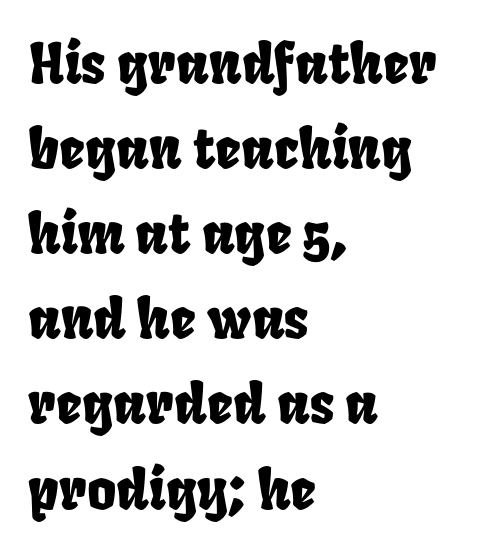
Q: Is the text underlined? A: No.
Q: How is the paragraph aligned? A: Left-aligned.
Q: Is the spacing between letters normal or unusually wide? A: Normal.
Q: Is the spacing between lines tight, normal or loose? A: Normal.
Q: Width (condensed, normal, or wide)? A: Condensed.
Q: Stroke contrast? A: Low.
Q: x-height? A: Large.
Q: Monospaced? A: No.
